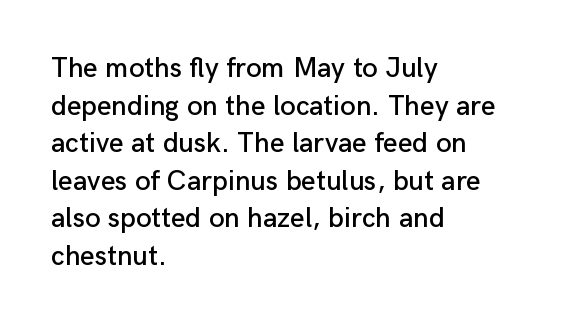
{"serif": "no", "italic": "no", "width": "normal", "stroke_contrast": "low", "x_height": "medium", "monospaced": "no", "underline": "no", "align": "left", "line_spacing": "normal", "line_spacing_ratio": 1.34, "letter_spacing": "normal", "letter_spacing_em": 0.0, "glyph_px": 28}
